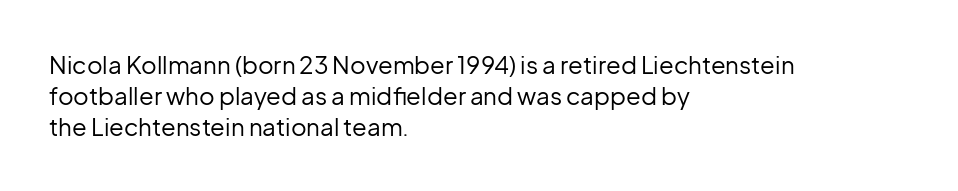
Q: Is the text bold? A: No.
Q: Is the text italic (slanted)? A: No, it is upright.
Q: Is the text underlined? A: No.
Q: How is the paragraph aligned? A: Left-aligned.
Q: Is the spacing between letters normal or unusually wide? A: Normal.
Q: Is the spacing between lines tight, normal or loose? A: Normal.
